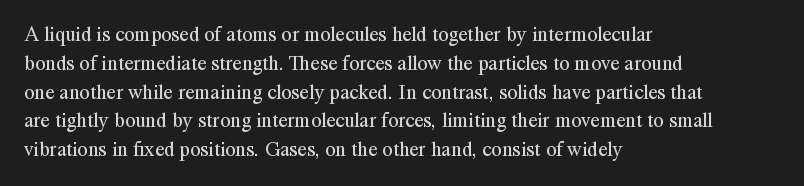
{"italic": "no", "bold": "no", "underline": "no", "align": "left", "line_spacing": "normal", "line_spacing_ratio": 1.37, "letter_spacing": "normal", "letter_spacing_em": 0.0, "glyph_px": 21}
